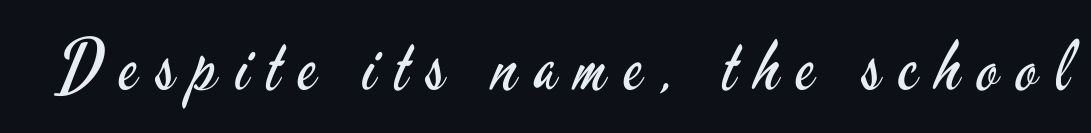
Compared with typical body copy, the letter spacing here is much looser. Lines of text with bare space underneath. Is this a sans? Yes — the strokes have no serifs.
